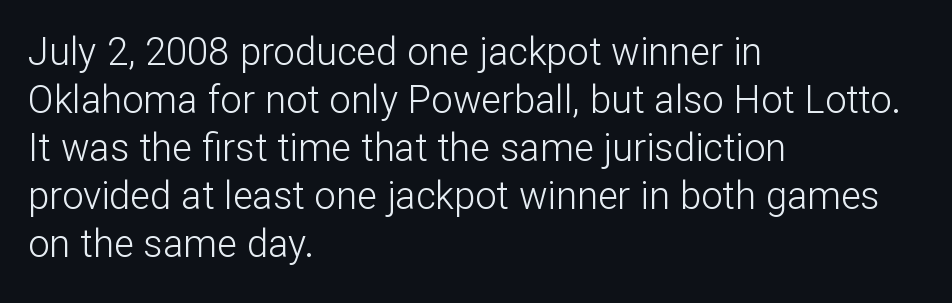
Ordinary non-slanted type is in use. In CSS terms this would be text-align: left. The passage shown is typeset with a sans-serif family. Type without underlining. The letters advance in unequal steps, a hallmark of proportional type.
